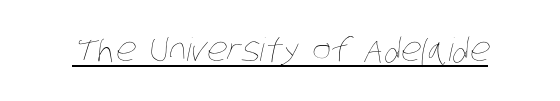
Q: Is the text bold? A: No.
Q: Is the text underlined? A: Yes.
Q: Is the spacing between letters normal or unusually wide? A: Normal.
Q: Width (condensed, normal, or wide)? A: Condensed.
Q: Stroke contrast? A: Low.
Q: x-height? A: Large.
Q: Monospaced? A: No.
